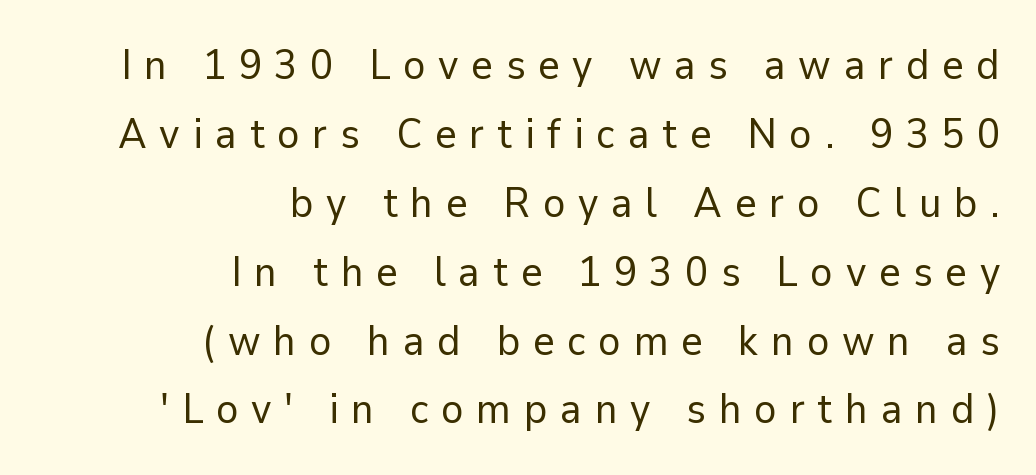
Q: Is the text bold? A: No.
Q: Is the text italic (slanted)? A: No, it is upright.
Q: Is the typeface a serif or a sans-serif typeface? A: Sans-serif.
Q: Is the text underlined? A: No.
Q: How is the paragraph aligned? A: Right-aligned.
Q: Is the spacing between letters normal or unusually wide? A: Unusually wide.
Q: Is the spacing between lines tight, normal or loose? A: Normal.
Q: Width (condensed, normal, or wide)? A: Normal.
Q: Stroke contrast? A: Low.
Q: x-height? A: Medium.
Q: Monospaced? A: No.
